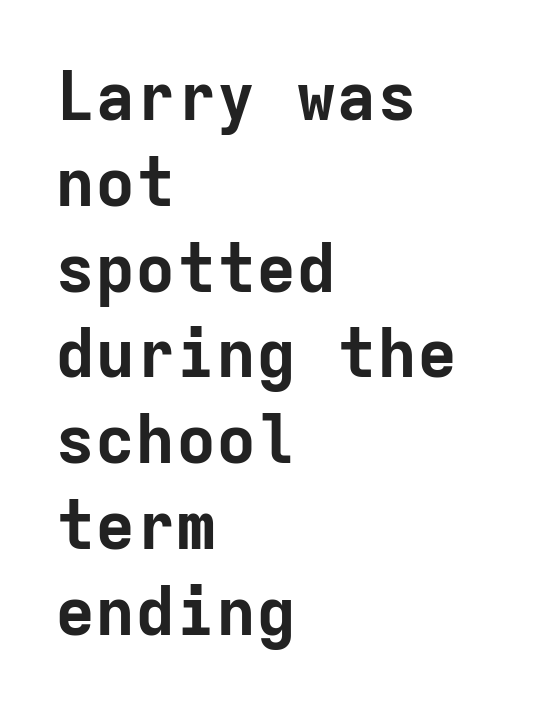
The image shows 67 px bold sans-serif type, upright, monospaced; set left-aligned, normal line spacing (1.28x), normal letter spacing, not underlined; low stroke contrast and a medium x-height.
